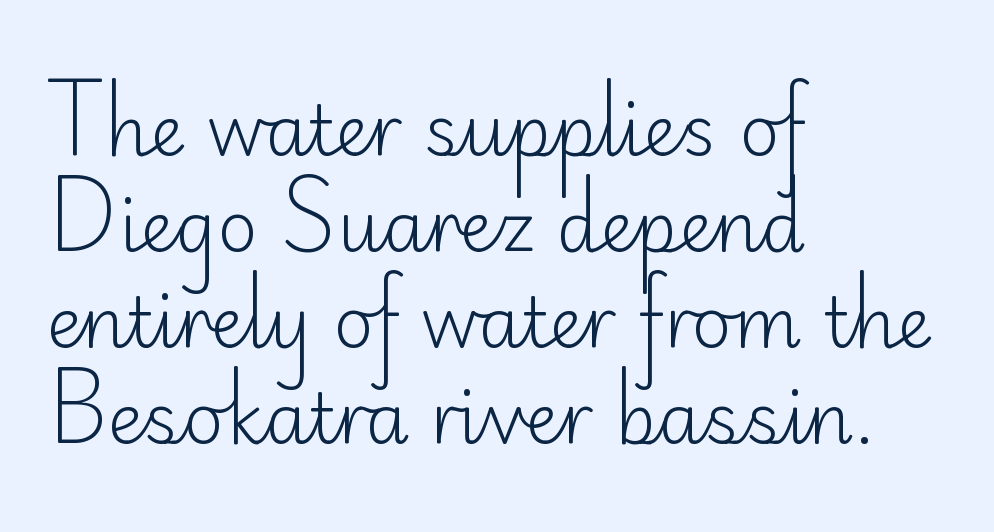
{"serif": "no", "italic": "no", "bold": "no", "weight": "light", "width": "normal", "stroke_contrast": "low", "x_height": "small", "monospaced": "no", "underline": "no", "align": "left", "line_spacing": "normal", "line_spacing_ratio": 1.37, "letter_spacing": "normal", "letter_spacing_em": 0.0, "glyph_px": 70}
